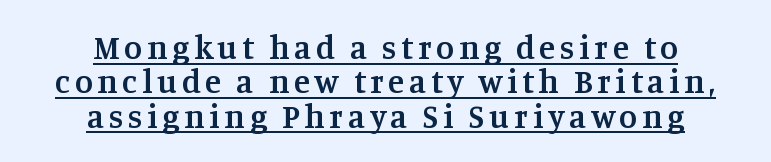
As a designer I'd log this as weight 600, semibold. The rendering uses a small line-height, squeezing the rows. The axis of the letterforms is exactly vertical. Small tapered or slab feet sit at the stroke ends, so this counts as serif.
